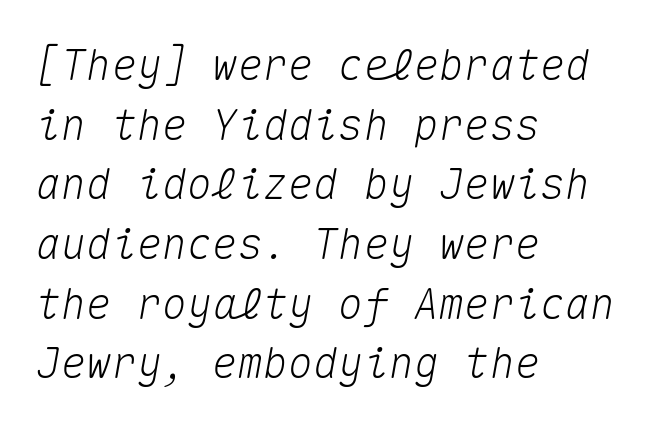
The image shows 42 px text type, italic (leaning right), monospaced; set left-aligned, normal line spacing (1.42x), normal letter spacing, not underlined; medium stroke contrast and a medium x-height.
